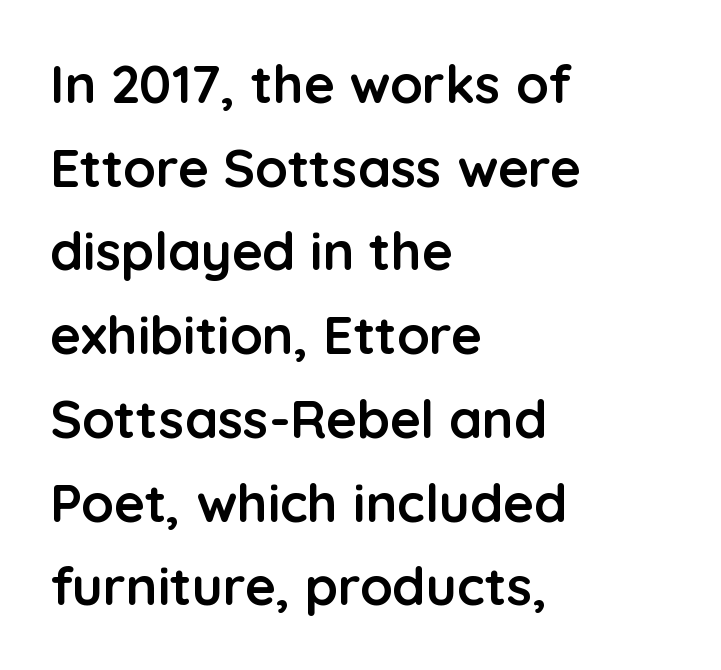
{"serif": "no", "italic": "no", "bold": "yes", "weight": "semibold", "width": "normal", "stroke_contrast": "low", "x_height": "medium", "monospaced": "no", "underline": "no", "align": "left", "line_spacing": "normal", "line_spacing_ratio": 1.58, "letter_spacing": "normal", "letter_spacing_em": 0.0, "glyph_px": 53}
